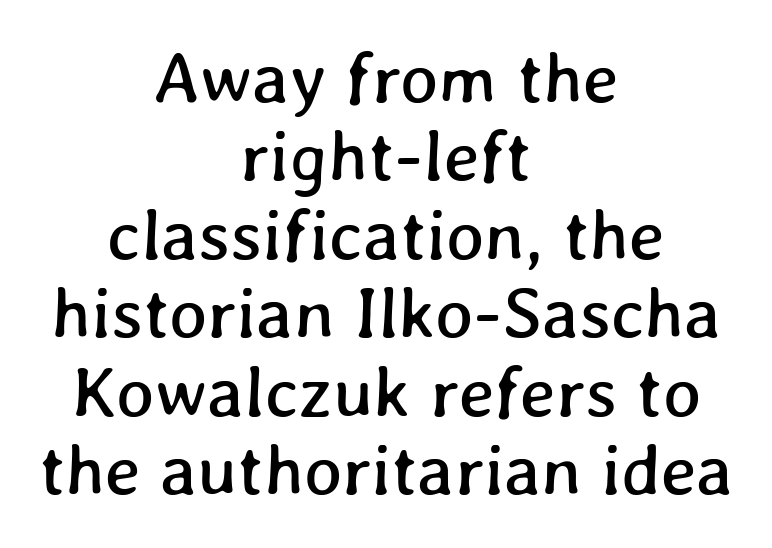
Q: Is the text underlined? A: No.
Q: How is the paragraph aligned? A: Centered.
Q: Is the spacing between letters normal or unusually wide? A: Normal.
Q: Is the spacing between lines tight, normal or loose? A: Tight.
Q: Width (condensed, normal, or wide)? A: Normal.
Q: Stroke contrast? A: Low.
Q: x-height? A: Medium.
Q: Monospaced? A: No.
